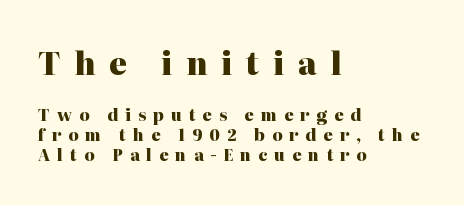
Q: Is the text bold? A: Yes.
Q: Is the text italic (slanted)? A: No, it is upright.
Q: Is the typeface a serif or a sans-serif typeface? A: Serif.
Q: Is the text underlined? A: No.
Q: How is the paragraph aligned? A: Left-aligned.
Q: Is the spacing between letters normal or unusually wide? A: Unusually wide.
Q: Is the spacing between lines tight, normal or loose? A: Normal.
Q: Which block of text is set in a larger size, the first (top) or the second (bottom)? A: The first (top) one.
Q: Width (condensed, normal, or wide)? A: Normal.
Q: Stroke contrast? A: High.
Q: x-height? A: Medium.
Q: Monospaced? A: No.
